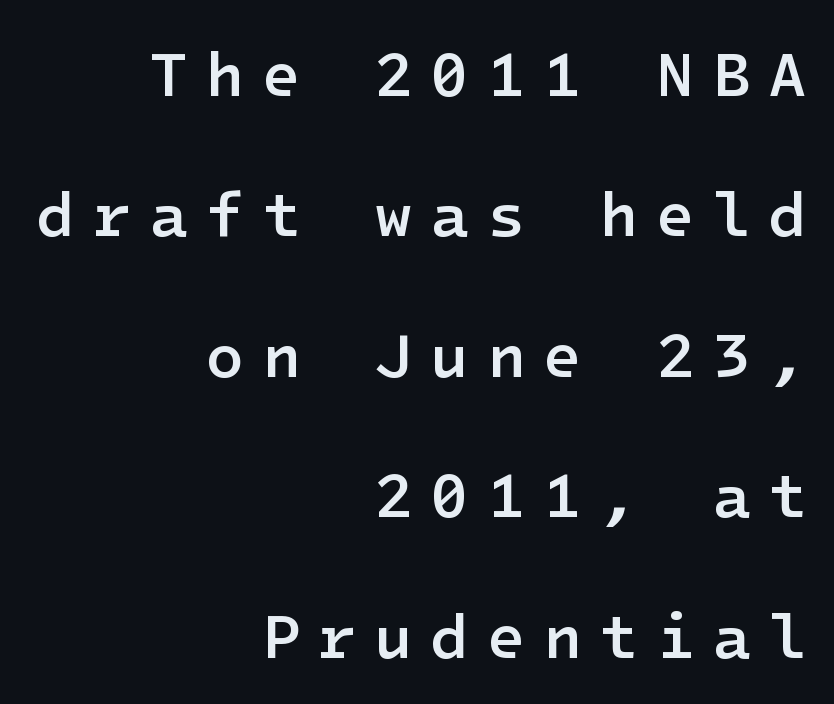
Q: Is the text bold? A: Semi-bold.
Q: Is the text italic (slanted)? A: No, it is upright.
Q: Is the typeface a serif or a sans-serif typeface? A: Sans-serif.
Q: Is the text underlined? A: No.
Q: How is the paragraph aligned? A: Right-aligned.
Q: Is the spacing between letters normal or unusually wide? A: Unusually wide.
Q: Is the spacing between lines tight, normal or loose? A: Loose.
Q: Width (condensed, normal, or wide)? A: Normal.
Q: Stroke contrast? A: Low.
Q: x-height? A: Medium.
